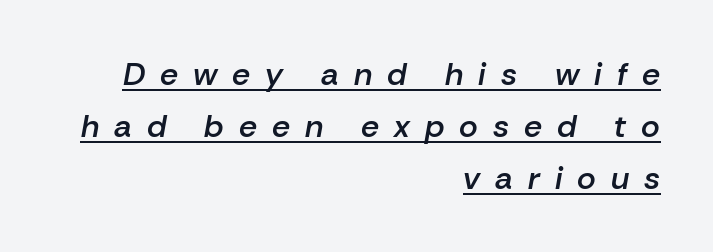
Q: Is the text bold? A: Semi-bold.
Q: Is the text italic (slanted)? A: Yes, it leans right by about 10 degrees.
Q: Is the text underlined? A: Yes.
Q: How is the paragraph aligned? A: Right-aligned.
Q: Is the spacing between letters normal or unusually wide? A: Unusually wide.
Q: Is the spacing between lines tight, normal or loose? A: Normal.
Q: Width (condensed, normal, or wide)? A: Normal.
Q: Stroke contrast? A: Low.
Q: x-height? A: Medium.
Q: Monospaced? A: No.
